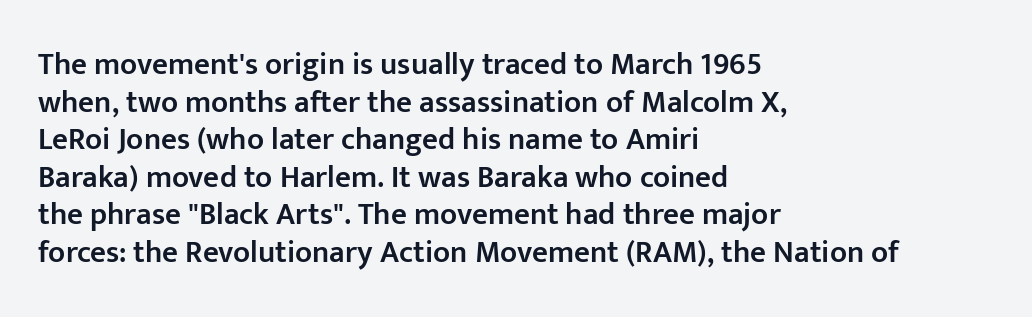
Compared with typical body copy, the letter spacing here is the same. The letters advance in unequal steps, a hallmark of proportional type. The typography opts for an upright posture over an oblique one. A clean baseline with only descenders dipping below it. A bit beefed up — I'd call it semibold rather than bold. Does the type have serifs? No, each stem ends abruptly.
